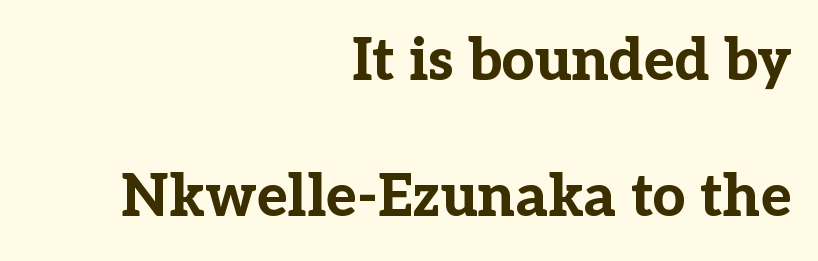
Q: Is the text bold? A: Yes.
Q: Is the text italic (slanted)? A: No, it is upright.
Q: Is the typeface a serif or a sans-serif typeface? A: Serif.
Q: Is the text underlined? A: No.
Q: How is the paragraph aligned? A: Right-aligned.
Q: Is the spacing between letters normal or unusually wide? A: Normal.
Q: Is the spacing between lines tight, normal or loose? A: Loose.
Q: Width (condensed, normal, or wide)? A: Normal.
Q: Stroke contrast? A: Low.
Q: x-height? A: Medium.
Q: Monospaced? A: No.
